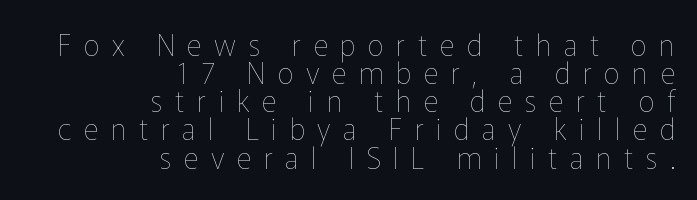
The image shows 29 px thin type, upright; set right-aligned, tight line spacing (0.97x), unusually wide letter spacing (+0.43 em), not underlined; low stroke contrast and a medium x-height.
